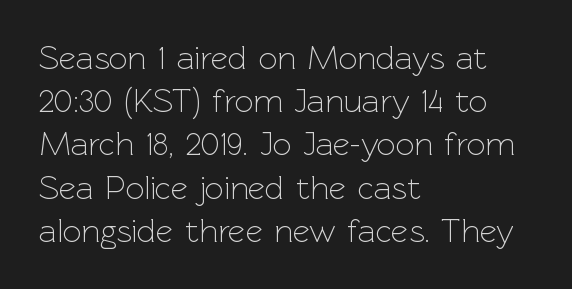
The image shows 33 px light sans-serif type, upright; set left-aligned, normal line spacing (1.31x), normal letter spacing, not underlined; a medium x-height.
